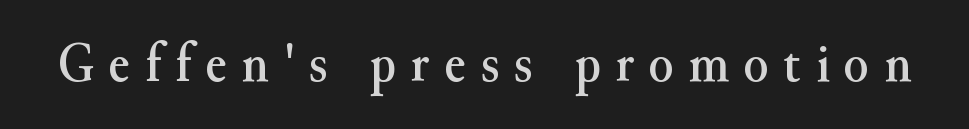
Q: Is the text italic (slanted)? A: No, it is upright.
Q: Is the typeface a serif or a sans-serif typeface? A: Serif.
Q: Is the text underlined? A: No.
Q: Is the spacing between letters normal or unusually wide? A: Unusually wide.
Q: Width (condensed, normal, or wide)? A: Normal.
Q: Stroke contrast? A: Medium.
Q: x-height? A: Small.
Q: Monospaced? A: No.
